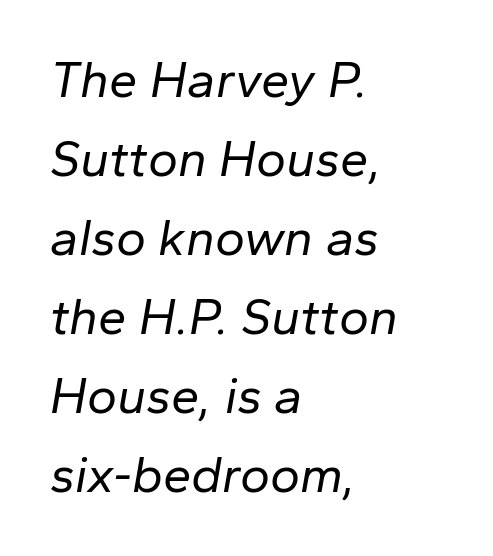
{"italic": "yes", "lean": "right", "slant_degrees": 10, "bold": "no", "weight": "regular", "width": "normal", "stroke_contrast": "low", "x_height": "medium", "monospaced": "no", "underline": "no", "align": "left", "line_spacing": "normal", "line_spacing_ratio": 1.55, "letter_spacing": "normal", "letter_spacing_em": 0.0, "glyph_px": 51}
